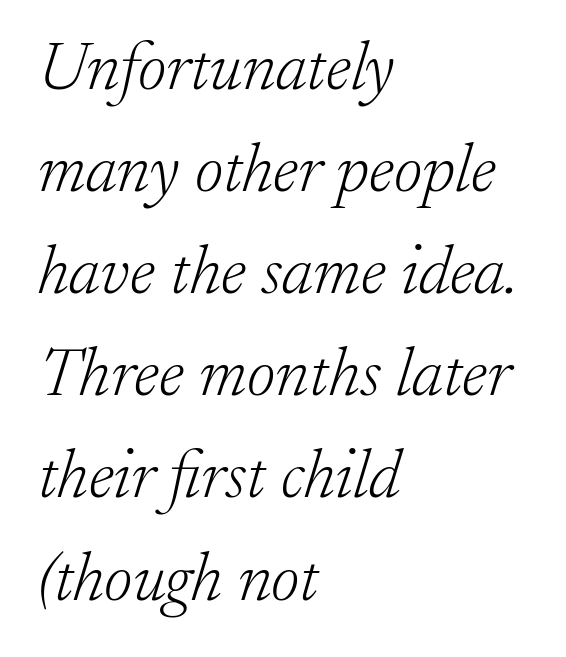
Q: Is the text bold? A: No.
Q: Is the text italic (slanted)? A: Yes, it leans right by about 17 degrees.
Q: Is the typeface a serif or a sans-serif typeface? A: Serif.
Q: Is the text underlined? A: No.
Q: How is the paragraph aligned? A: Left-aligned.
Q: Is the spacing between letters normal or unusually wide? A: Normal.
Q: Is the spacing between lines tight, normal or loose? A: Normal.
Q: Width (condensed, normal, or wide)? A: Normal.
Q: Stroke contrast? A: Low.
Q: x-height? A: Small.
Q: Monospaced? A: No.
